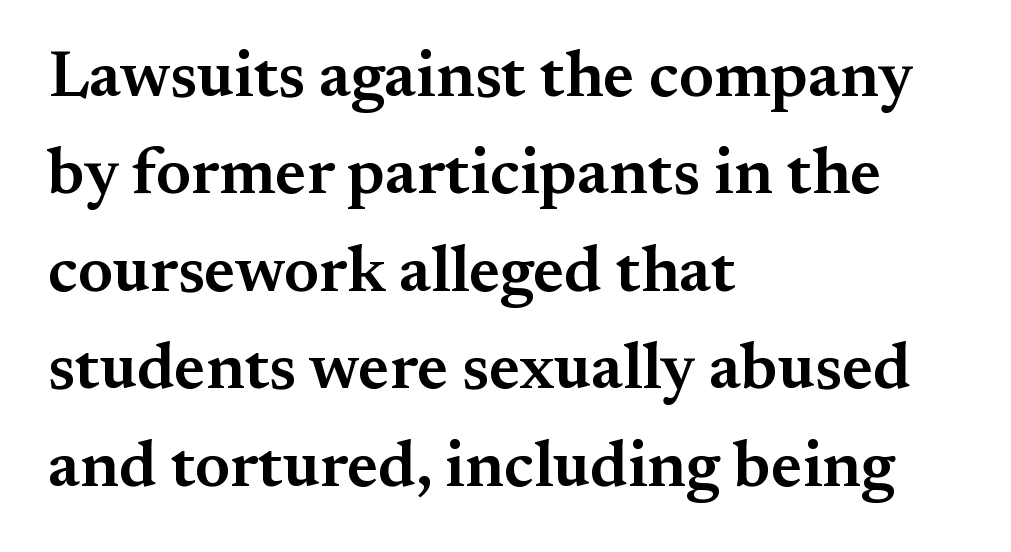
The image shows 65 px semibold serif type, upright; set left-aligned, normal line spacing (1.5x), normal letter spacing, not underlined; medium stroke contrast and a small x-height.
